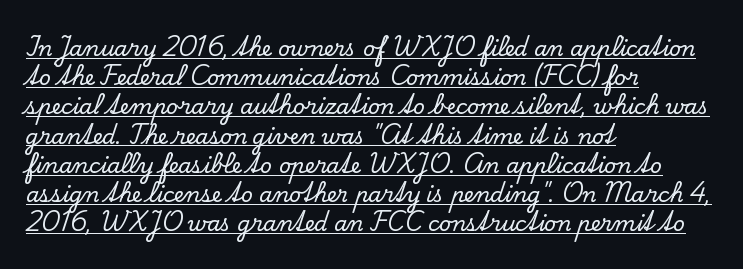
Q: Is the text italic (slanted)? A: Yes.
Q: Is the text underlined? A: Yes.
Q: How is the paragraph aligned? A: Left-aligned.
Q: Is the spacing between letters normal or unusually wide? A: Normal.
Q: Is the spacing between lines tight, normal or loose? A: Normal.
